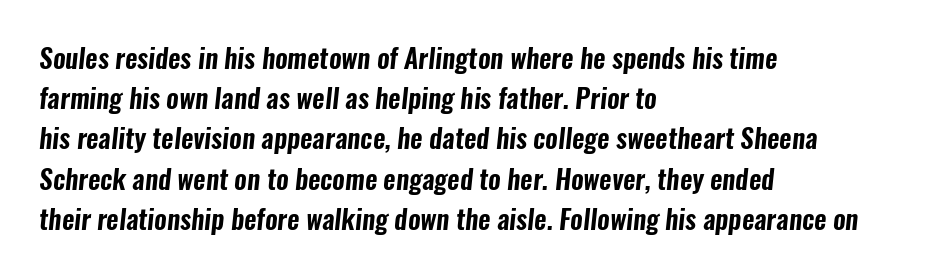
One glance says typical: line gaps are just what's usual. You could call the tracking neutral — neither tight nor loose. This rendering uses left alignment, leaving the right contour irregular. Quick note: underline off.
